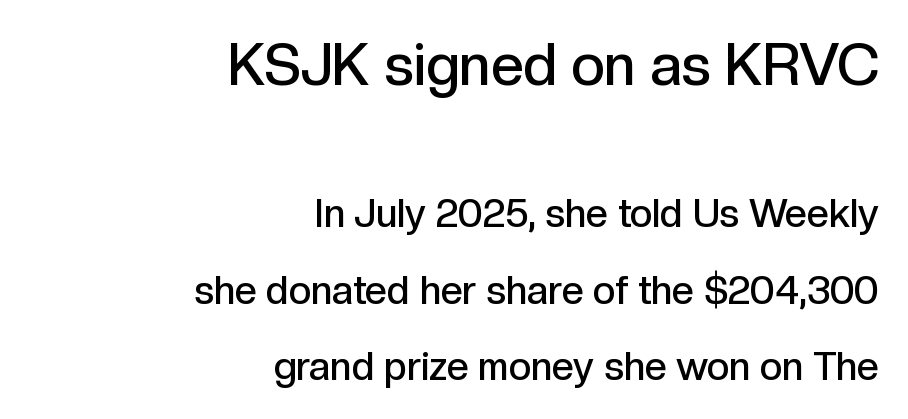
How heavy is the stroke? Medium-heavy — a semibold, shy of bold. Students, observe: this is what heavily led, spacious text looks like. This rendering features lettering with no underline. Does the copy run flush right? Yes — the right margin is perfectly even. Regarding serifs, this sample does without them. Proportional: the letters do not fall into vertical columns.
